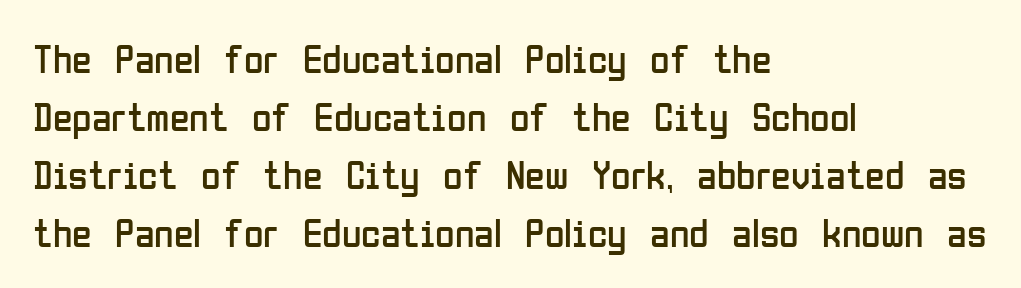
Is the stroke heavy? The answer is a plain regular-or-lighter. The face used here is proportionally spaced, like ordinary book or web type. Just letters on the line, the space beneath them empty. Ordinary non-slanted type is in use. The passage is arranged the way most books set body copy — flush left.
